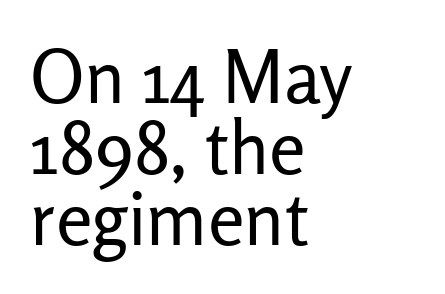
The face looks like a standard text weight, possibly lighter. You could not count columns in this text — the font is proportionally spaced. Underlining? Definitely not there. What kind of face is this? One without serifs — a sans. When letters stand straight like this, we call the style roman or upright. Standard letterfit; no display-style spreading of the glyphs.
